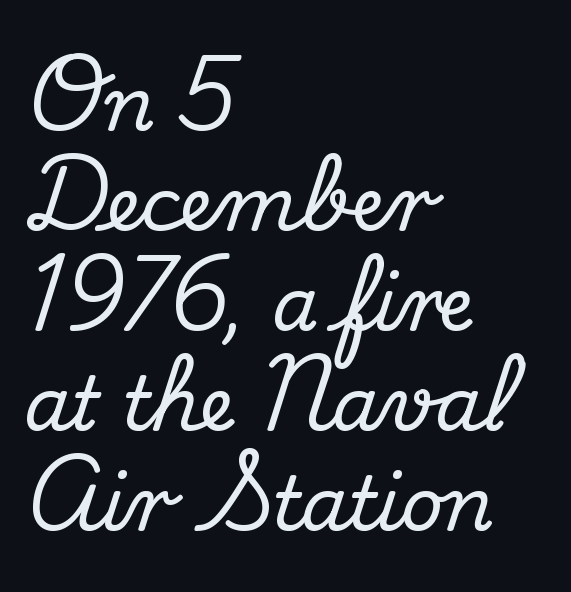
The rendering anchors every line to the left-hand side. Is the letter spacing exaggerated? No — it looks like the ordinary default. Typographically, this falls in the serif category. This sample keeps an unexceptional amount of space between lines.
